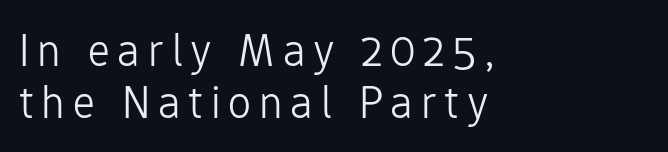
Q: Is the text bold? A: No.
Q: Is the text italic (slanted)? A: No, it is upright.
Q: Is the typeface a serif or a sans-serif typeface? A: Sans-serif.
Q: Is the text underlined? A: No.
Q: How is the paragraph aligned? A: Left-aligned.
Q: Is the spacing between lines tight, normal or loose? A: Tight.
Q: Width (condensed, normal, or wide)? A: Normal.
Q: Stroke contrast? A: Low.
Q: x-height? A: Medium.
Q: Monospaced? A: No.
